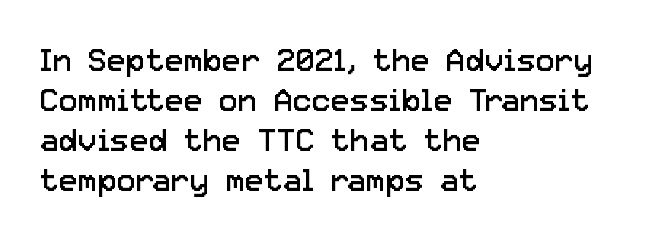
You could call the tracking neutral — neither tight nor loose. A sans-serif font was chosen for this passage. On a weight scale, this lands at 450 or below. Leading matches the norm, producing a regular column. Vertical strokes here are truly vertical. This sample has the flowing, uneven cadence of proportional lettering.
